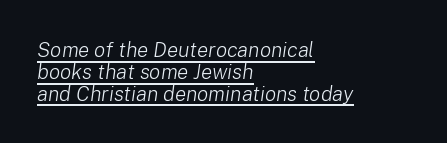
Compared with undecorated copy, this sample adds a rule below the words. The setting favours the left margin, as ordinary paragraphs usually do. Summary of vertical rhythm: compact, with narrow interline spacing. This rendering leaves character spacing at its baseline value.
